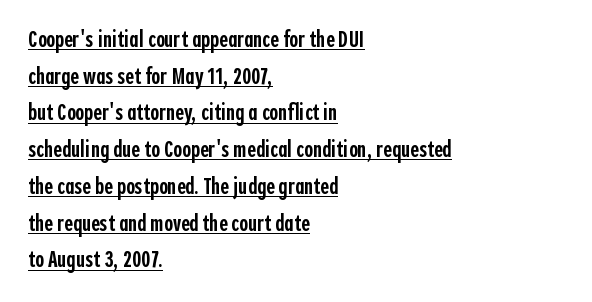
Q: Is the text bold? A: Semi-bold.
Q: Is the text italic (slanted)? A: No, it is upright.
Q: Is the text underlined? A: Yes.
Q: How is the paragraph aligned? A: Left-aligned.
Q: Is the spacing between letters normal or unusually wide? A: Normal.
Q: Is the spacing between lines tight, normal or loose? A: Normal.
